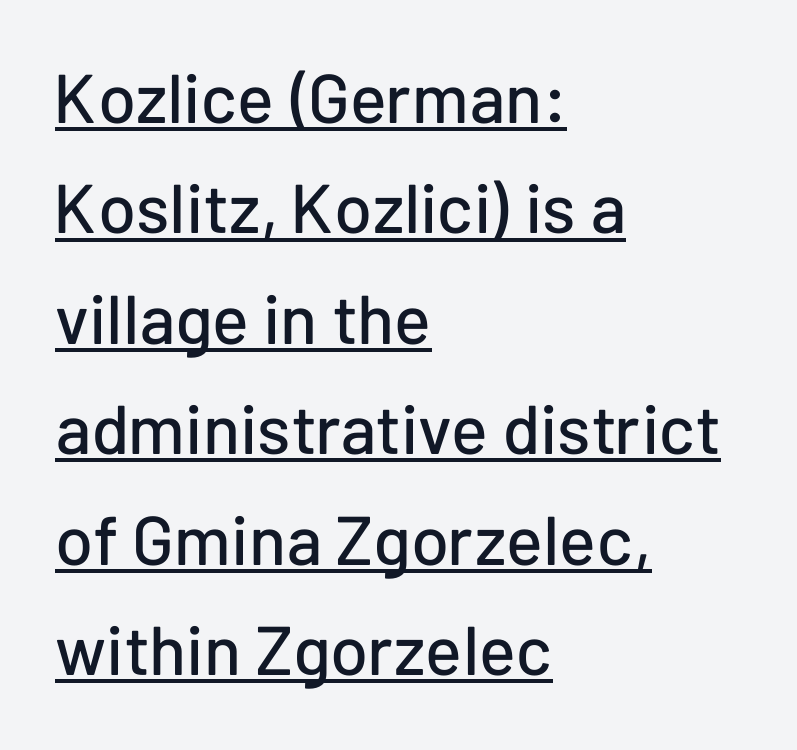
{"serif": "no", "italic": "no", "width": "normal", "stroke_contrast": "low", "x_height": "medium", "monospaced": "no", "underline": "yes", "align": "left", "line_spacing": "normal", "line_spacing_ratio": 1.6, "letter_spacing": "normal", "letter_spacing_em": 0.0, "glyph_px": 69}
